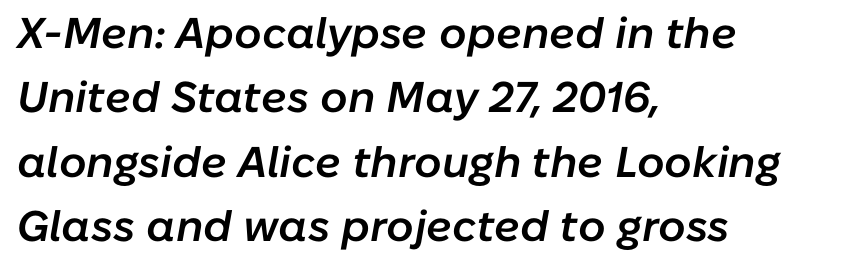
{"italic": "yes", "lean": "right", "slant_degrees": 10, "bold": "semi", "weight": "semibold", "width": "normal", "stroke_contrast": "low", "x_height": "medium", "monospaced": "no", "underline": "no", "align": "left", "line_spacing": "normal", "line_spacing_ratio": 1.5, "letter_spacing": "normal", "letter_spacing_em": 0.0, "glyph_px": 43}
